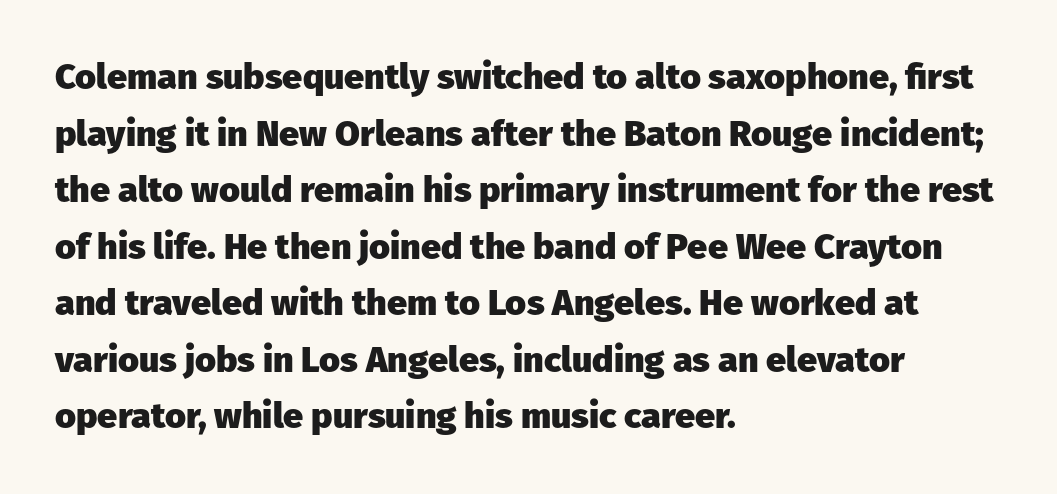
The image shows 36 px heavy sans-serif type, upright; set left-aligned, normal line spacing (1.57x), normal letter spacing, not underlined; low stroke contrast and a medium x-height.
